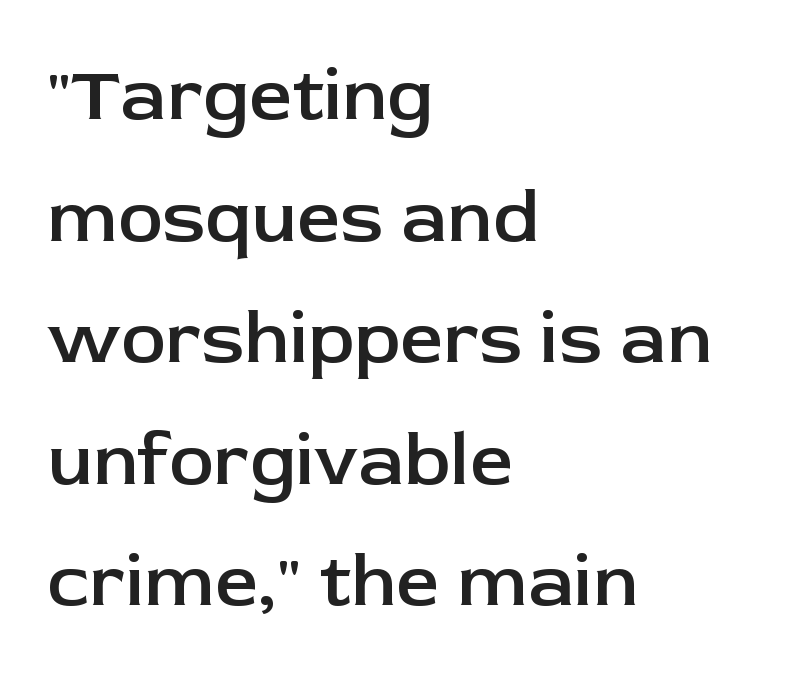
The image shows 76 px semibold sans-serif type, upright; set left-aligned, normal line spacing (1.6x), normal letter spacing, not underlined; low stroke contrast and a medium x-height.
